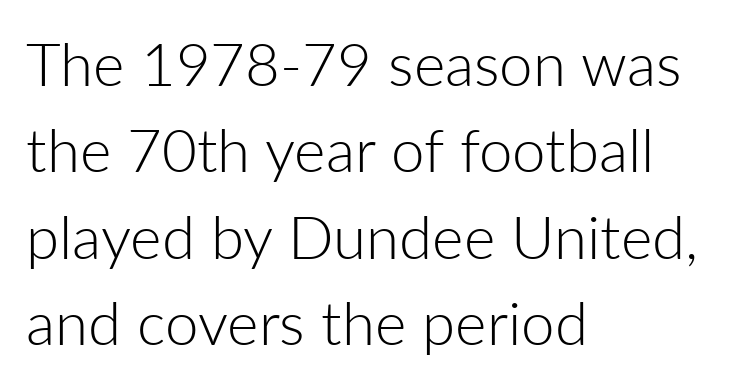
The image shows 60 px light sans-serif type, upright; set left-aligned, normal line spacing (1.44x), normal letter spacing, not underlined; low stroke contrast and a medium x-height.
